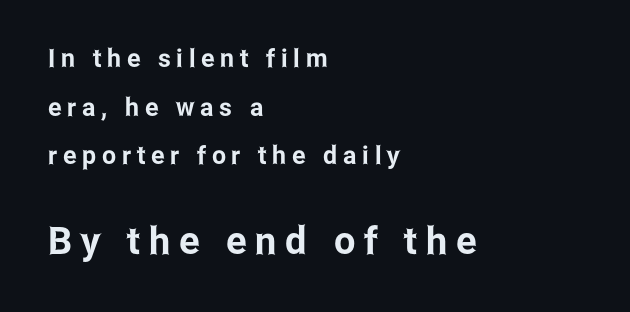
{"serif": "no", "italic": "no", "width": "condensed", "stroke_contrast": "low", "x_height": "medium", "monospaced": "no", "underline": "no", "align": "left", "line_spacing": "loose", "line_spacing_ratio": 1.95, "letter_spacing": "wide", "letter_spacing_em": 0.23, "larger_block": "second", "size_ratio": 1.52, "glyph_px": 38}
